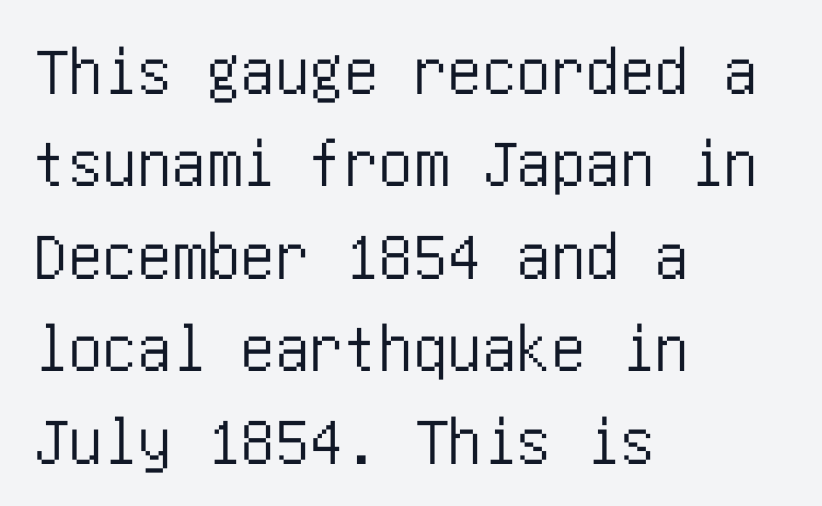
{"serif": "no", "italic": "no", "width": "condensed", "stroke_contrast": "low", "x_height": "large", "underline": "no", "align": "left", "line_spacing": "normal", "line_spacing_ratio": 1.34, "letter_spacing": "normal", "letter_spacing_em": 0.0, "glyph_px": 69}
